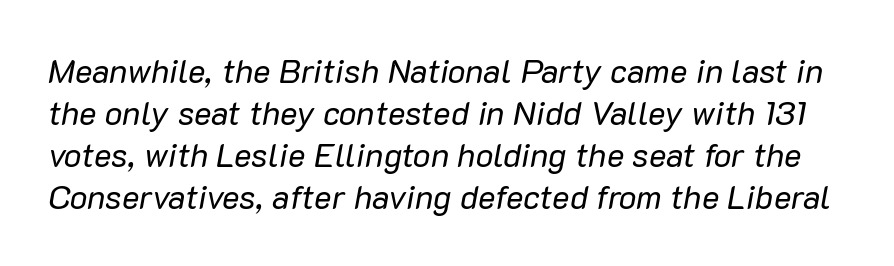
The image shows 33 px regular-weight type, italic (leaning right); set normal line spacing (1.27x), normal letter spacing, not underlined; low stroke contrast and a medium x-height.
